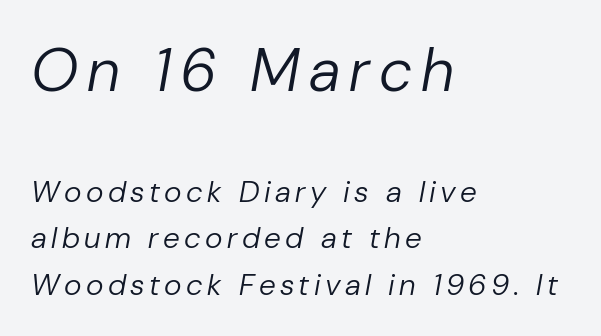
A typesetter would mark this as italic. Is this a fixed-width face? No — the glyphs have proportional, varying widths. Students, observe: this is what conventionally led text looks like. The first block has been scaled up relative to the second. Compared with a centered layout, this one pins lines to the left instead. Nobody drew a line under any word here.
